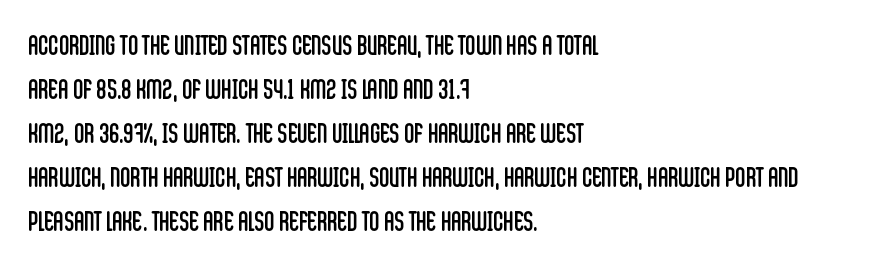
{"serif": "no", "italic": "no", "bold": "no", "weight": "regular", "width": "condensed", "stroke_contrast": "low", "x_height": "large", "monospaced": "no", "underline": "no", "align": "left", "line_spacing": "normal", "line_spacing_ratio": 1.57, "letter_spacing": "normal", "letter_spacing_em": 0.0, "glyph_px": 28}
